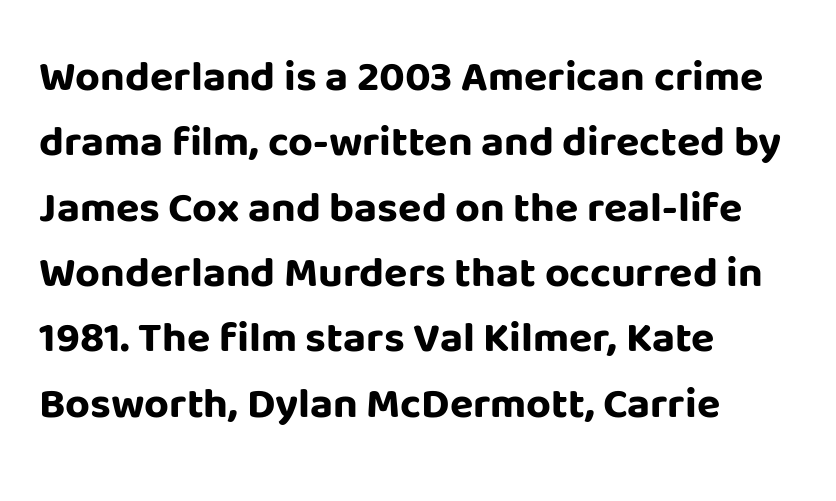
{"serif": "no", "italic": "no", "bold": "yes", "weight": "bold", "width": "normal", "stroke_contrast": "low", "x_height": "large", "monospaced": "no", "underline": "no", "align": "left", "line_spacing": "normal", "line_spacing_ratio": 1.52, "letter_spacing": "normal", "letter_spacing_em": 0.0, "glyph_px": 43}
